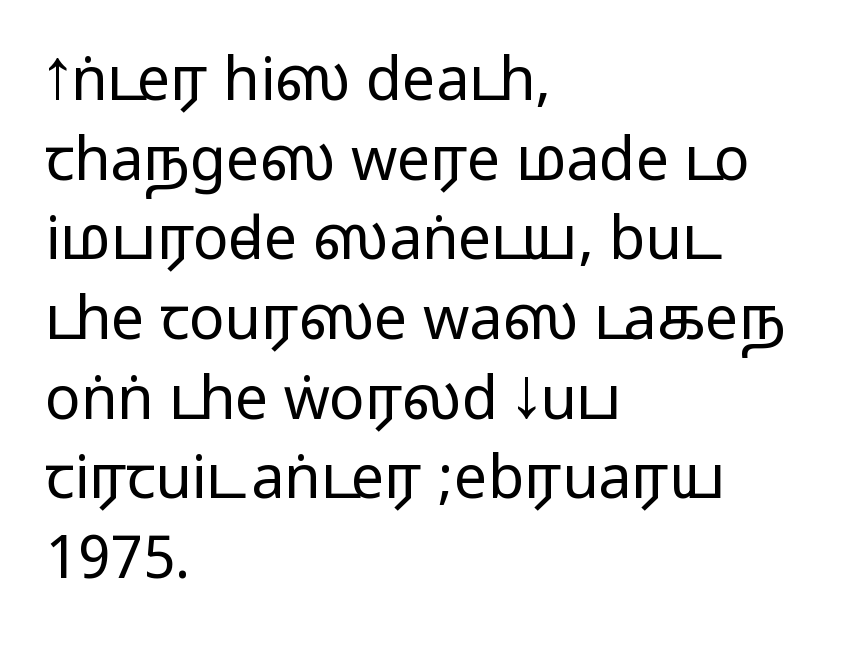
Do the characters align in a grid? No, the font is proportional. Characters follow at the spacing the type designer built in. The letters carry no serifs — their stems end cleanly without finishing strokes. In terms of leading, this rendering sits right in the middle.
